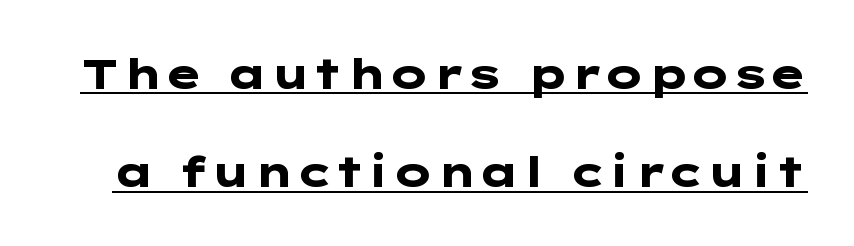
{"serif": "no", "italic": "no", "bold": "yes", "weight": "heavy", "width": "wide", "stroke_contrast": "low", "x_height": "medium", "underline": "yes", "line_spacing": "loose", "line_spacing_ratio": 2.34, "letter_spacing": "normal", "letter_spacing_em": 0.0, "glyph_px": 42}
